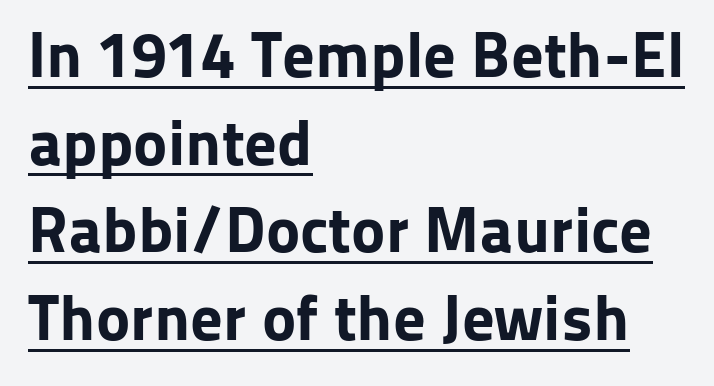
Character widths vary here, with narrow letters taking less room than wide ones. How would I describe the line gaps? Plain and ordinary. The setting favours the left margin, as ordinary paragraphs usually do. You could call the tracking neutral — neither tight nor loose. The sample's only ornament is a line tracing under the words.
